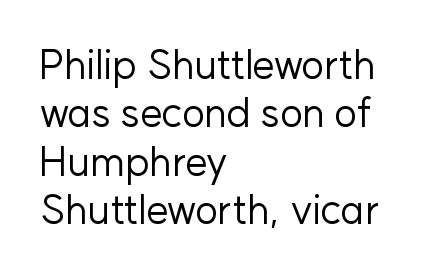
Q: Is the text bold? A: No.
Q: Is the text italic (slanted)? A: No, it is upright.
Q: Is the typeface a serif or a sans-serif typeface? A: Sans-serif.
Q: Is the text underlined? A: No.
Q: How is the paragraph aligned? A: Left-aligned.
Q: Is the spacing between letters normal or unusually wide? A: Normal.
Q: Width (condensed, normal, or wide)? A: Normal.
Q: Stroke contrast? A: Low.
Q: x-height? A: Medium.
Q: Monospaced? A: No.
